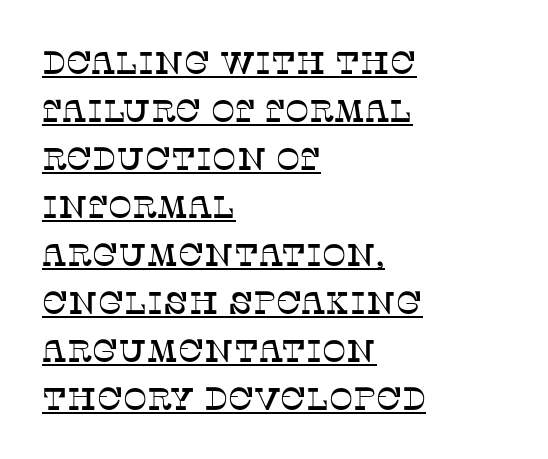
Q: Is the text italic (slanted)? A: No, it is upright.
Q: Is the typeface a serif or a sans-serif typeface? A: Serif.
Q: Is the text underlined? A: Yes.
Q: How is the paragraph aligned? A: Left-aligned.
Q: Is the spacing between letters normal or unusually wide? A: Normal.
Q: Is the spacing between lines tight, normal or loose? A: Normal.
Q: Width (condensed, normal, or wide)? A: Normal.
Q: Stroke contrast? A: Low.
Q: x-height? A: Large.
Q: Monospaced? A: No.
